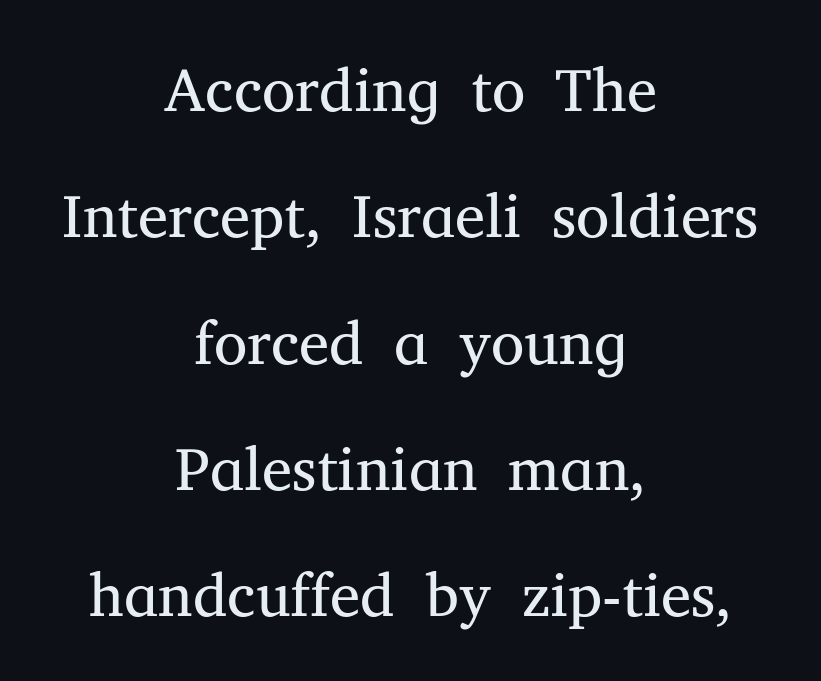
The image shows 61 px regular-weight serif type, upright; set centered, loose line spacing (2.07x), normal letter spacing, not underlined; medium stroke contrast and a medium x-height.
